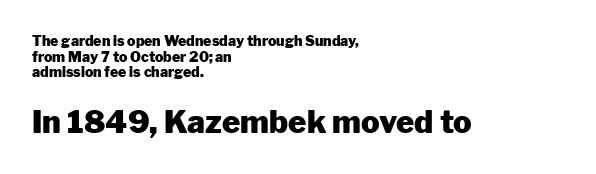
Does the leading feel generous? Not at all — it's pinched. Look at the bottom of the vertical strokes: they stop flat, with no serifs. Strong, thick strokes mark this as bold type. Teacher's note: observe the even left margin — that is flush-left alignment. Nothing unusual about the tracking: characters are spaced as the font intends. The words here are not underlined.
